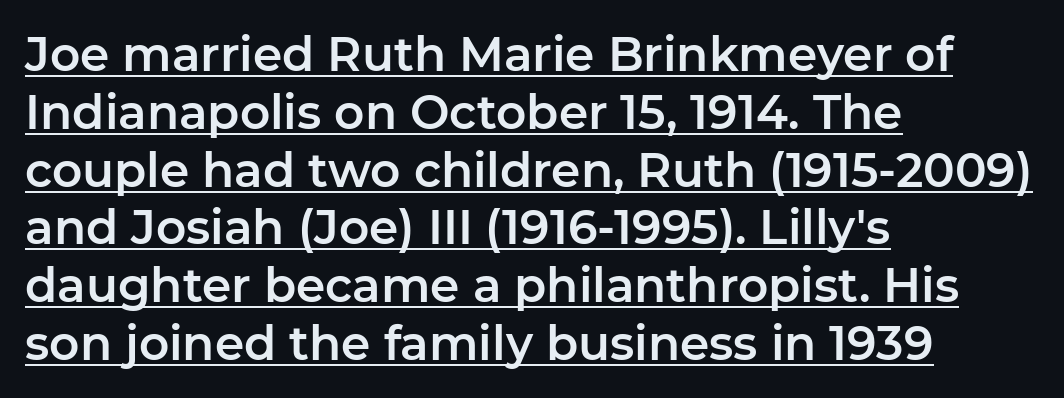
The image shows 47 px sans-serif type, upright; set left-aligned, line spacing 1.23x, normal letter spacing, underlined; low stroke contrast and a medium x-height.
